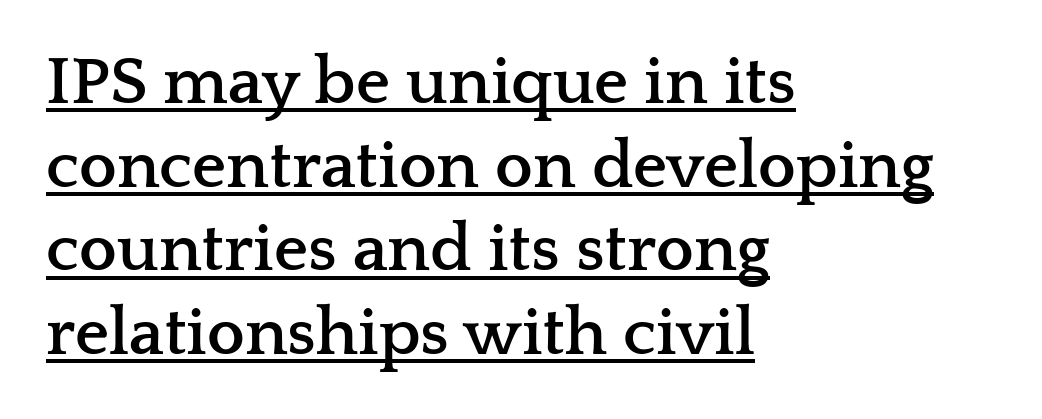
One-word summary of the alignment: left. You could not count columns in this text — the font is proportionally spaced. Look at the bottom of the vertical strokes: they flare into serifs here. The face used here has the dense, thick strokes of a bold.
